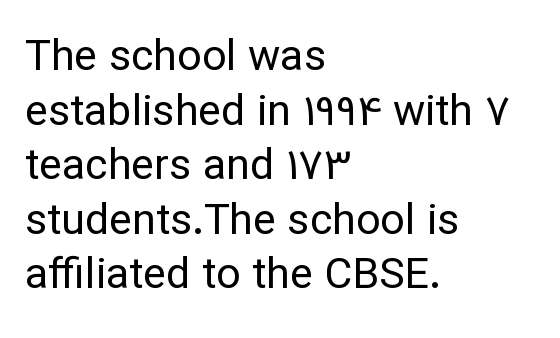
The image shows 43 px regular-weight sans-serif type, upright; set left-aligned, normal line spacing (1.27x), normal letter spacing, not underlined; low stroke contrast and a medium x-height.
